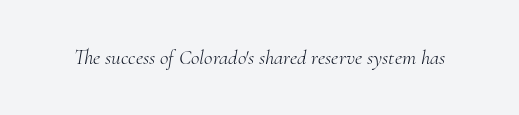
The image shows 21 px text type, italic (leaning right); set normal letter spacing, not underlined.
